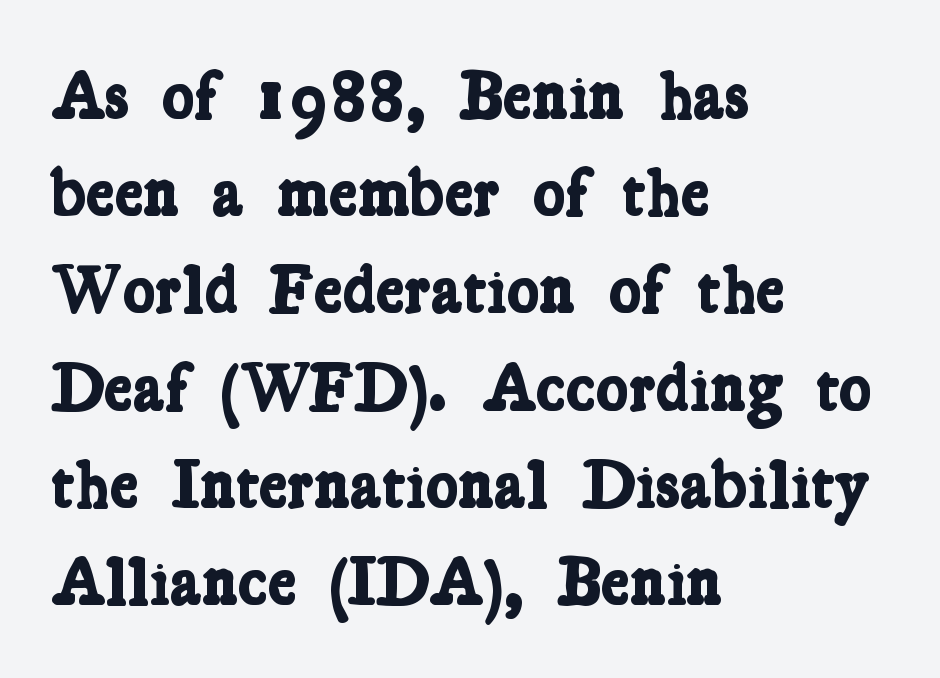
Q: Is the text bold? A: Yes.
Q: Is the typeface a serif or a sans-serif typeface? A: Serif.
Q: Is the text underlined? A: No.
Q: How is the paragraph aligned? A: Left-aligned.
Q: Is the spacing between letters normal or unusually wide? A: Normal.
Q: Is the spacing between lines tight, normal or loose? A: Normal.
Q: Width (condensed, normal, or wide)? A: Condensed.
Q: Stroke contrast? A: Low.
Q: x-height? A: Medium.
Q: Monospaced? A: No.
